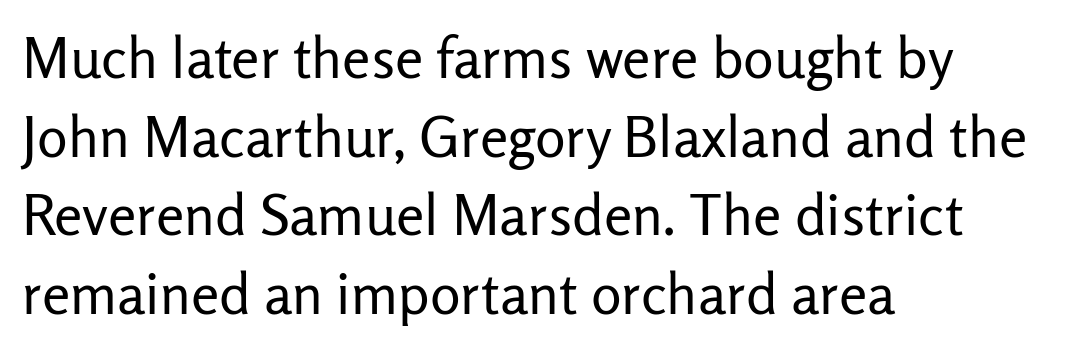
The image shows 57 px regular-weight sans-serif type, upright; set left-aligned, normal line spacing (1.38x), normal letter spacing, not underlined; low stroke contrast and a medium x-height.
